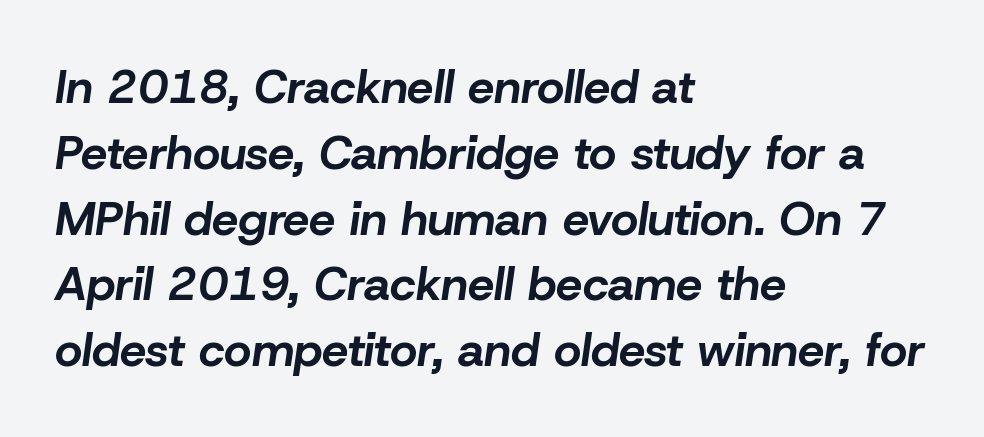
The image shows 47 px bold type, italic (leaning right); set left-aligned, normal line spacing (1.4x), normal letter spacing, not underlined; low stroke contrast and a medium x-height.
